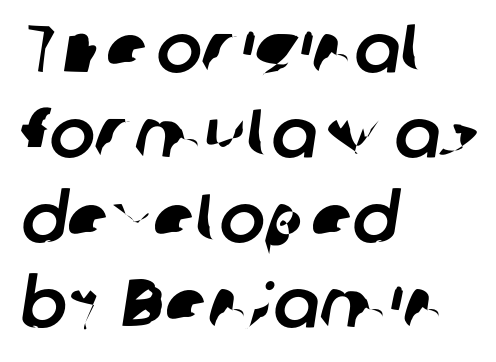
{"serif": "no", "width": "normal", "stroke_contrast": "low", "x_height": "medium", "monospaced": "no", "underline": "no", "align": "left", "line_spacing": "normal", "line_spacing_ratio": 1.25, "letter_spacing": "normal", "letter_spacing_em": 0.0, "glyph_px": 68}
